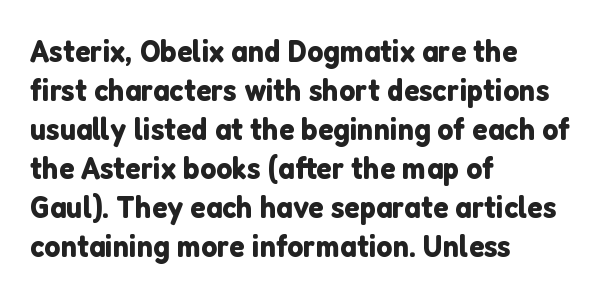
The image shows 32 px sans-serif type, upright; set left-aligned, line spacing 1.22x, normal letter spacing, not underlined; low stroke contrast and a medium x-height.
